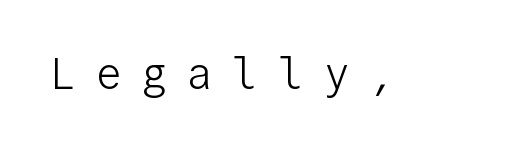
{"serif": "no", "italic": "no", "bold": "no", "weight": "light", "width": "normal", "stroke_contrast": "low", "x_height": "medium", "monospaced": "yes", "underline": "no", "letter_spacing": "wide", "letter_spacing_em": 0.44, "glyph_px": 44}
